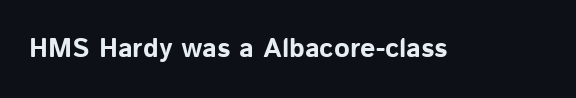
Q: Is the text bold? A: Yes.
Q: Is the text italic (slanted)? A: No, it is upright.
Q: Is the text underlined? A: No.
Q: Is the spacing between letters normal or unusually wide? A: Normal.
